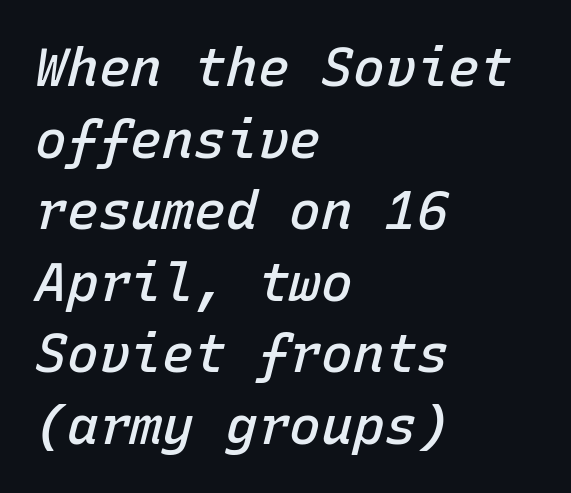
Slant detected: the letters are inclined. The letters march in equal steps, a hallmark of fixed-pitch type. Students, observe: this is what conventionally led text looks like. A bit beefed up — I'd call it semibold rather than bold.
